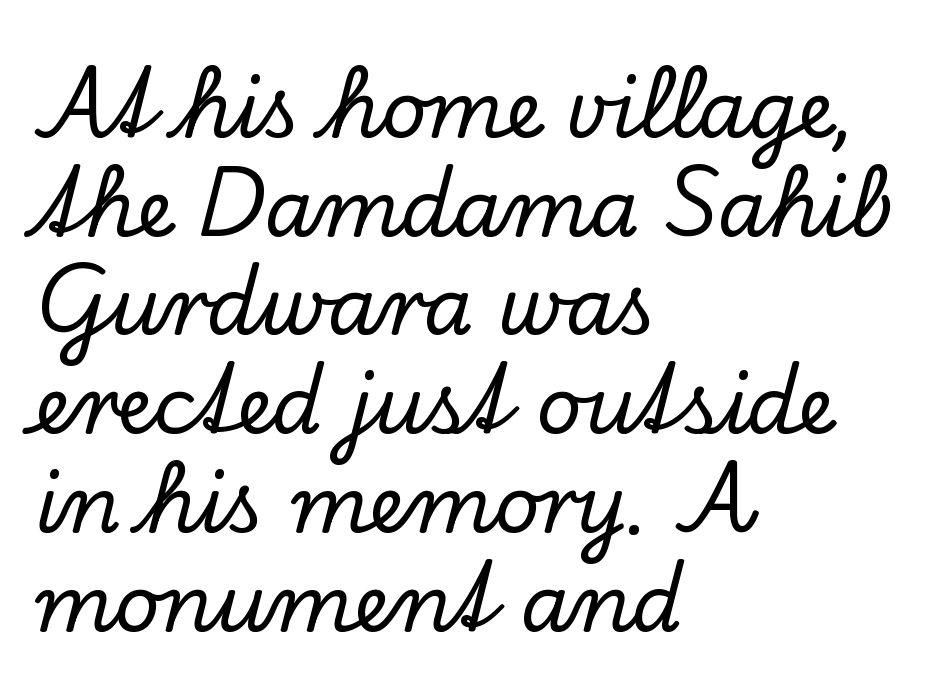
{"serif": "yes", "width": "normal", "stroke_contrast": "low", "x_height": "small", "monospaced": "no", "underline": "no", "align": "left", "line_spacing": "normal", "line_spacing_ratio": 1.25, "letter_spacing": "normal", "letter_spacing_em": 0.0, "glyph_px": 79}
